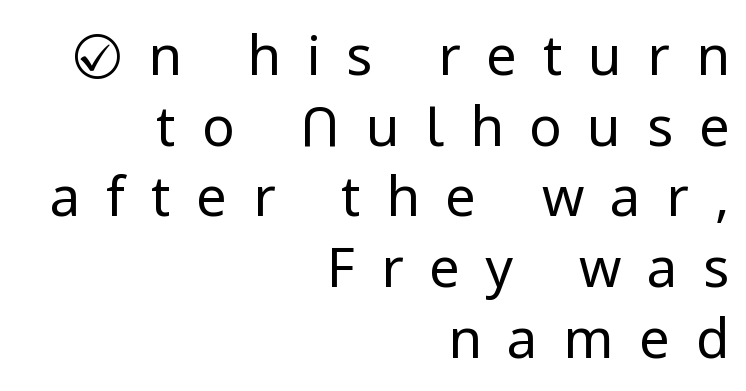
{"serif": "no", "italic": "no", "bold": "no", "weight": "regular", "width": "normal", "stroke_contrast": "low", "x_height": "medium", "monospaced": "no", "underline": "no", "align": "right", "line_spacing": "normal", "line_spacing_ratio": 1.31, "letter_spacing": "wide", "letter_spacing_em": 0.48, "glyph_px": 54}
